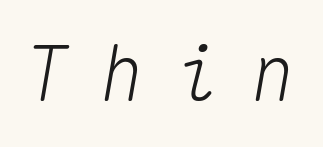
The image shows 74 px text type, italic (leaning right), monospaced; set unusually wide letter spacing (+0.42 em), not underlined; medium stroke contrast and a medium x-height.
